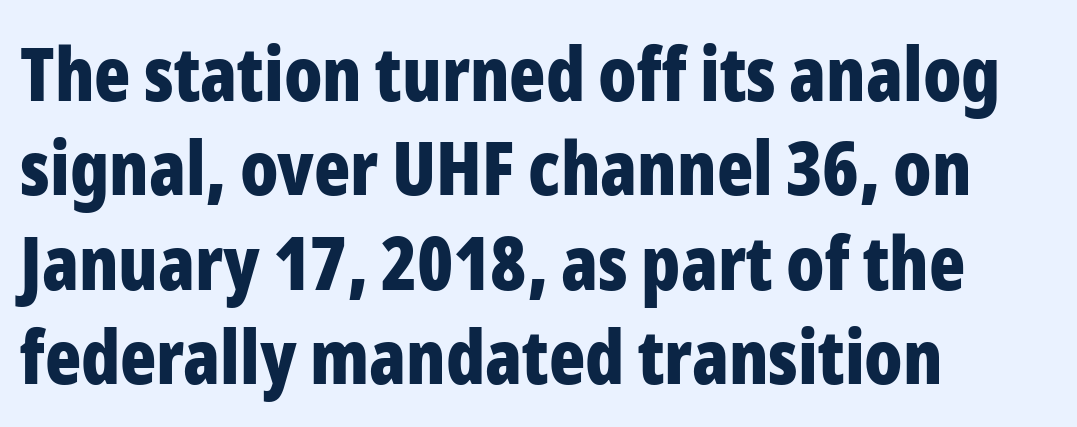
As a designer I'd log this as weight 700, bold. A roman cut, with each character standing at attention. Looks like regular typesetting: each glyph gets only the width it needs. Compared with typical paragraphs, the rows here are spaced about the same.
